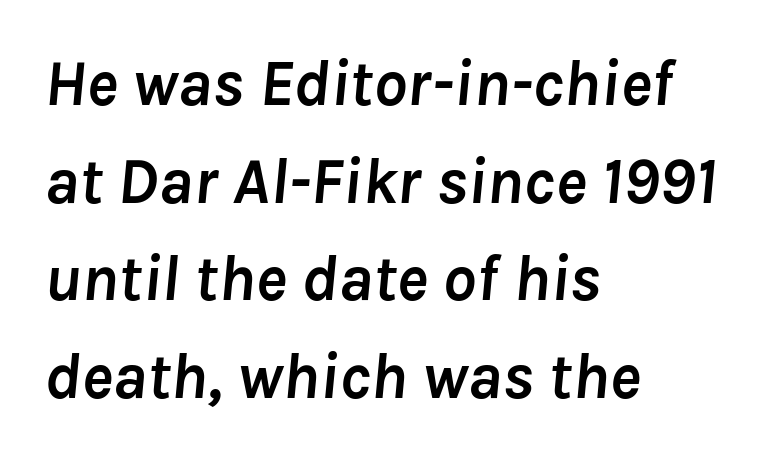
Q: Is the text bold? A: Yes.
Q: Is the text italic (slanted)? A: Yes, it leans right by about 8 degrees.
Q: Is the text underlined? A: No.
Q: How is the paragraph aligned? A: Left-aligned.
Q: Is the spacing between letters normal or unusually wide? A: Normal.
Q: Is the spacing between lines tight, normal or loose? A: Normal.
Q: Width (condensed, normal, or wide)? A: Normal.
Q: Stroke contrast? A: Low.
Q: x-height? A: Medium.
Q: Monospaced? A: No.
